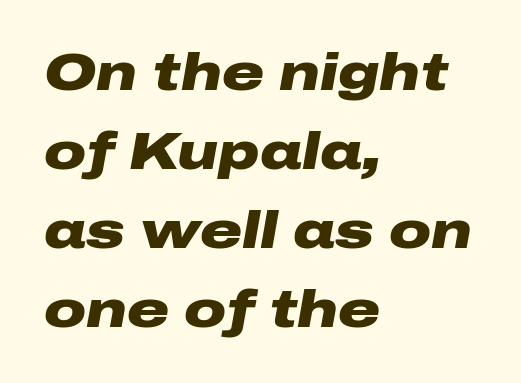
The glyphs look as if they've been sheared to an angle. Proportional: the letters do not fall into vertical columns. Emphasis by weight is at full strength: bold. Underlining? Definitely not there.
